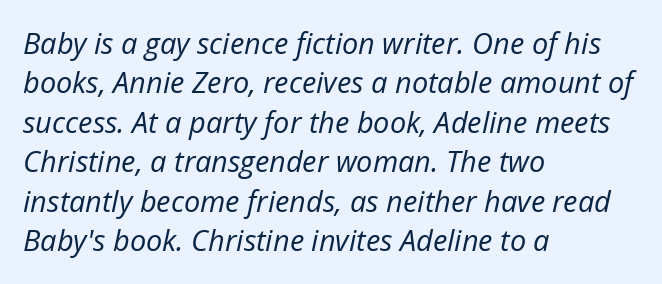
Q: Is the text bold? A: No.
Q: Is the text italic (slanted)? A: Yes, it leans right by about 12 degrees.
Q: Is the text underlined? A: No.
Q: How is the paragraph aligned? A: Left-aligned.
Q: Is the spacing between letters normal or unusually wide? A: Normal.
Q: Is the spacing between lines tight, normal or loose? A: Normal.
Q: Width (condensed, normal, or wide)? A: Normal.
Q: Stroke contrast? A: Low.
Q: x-height? A: Medium.
Q: Monospaced? A: No.
